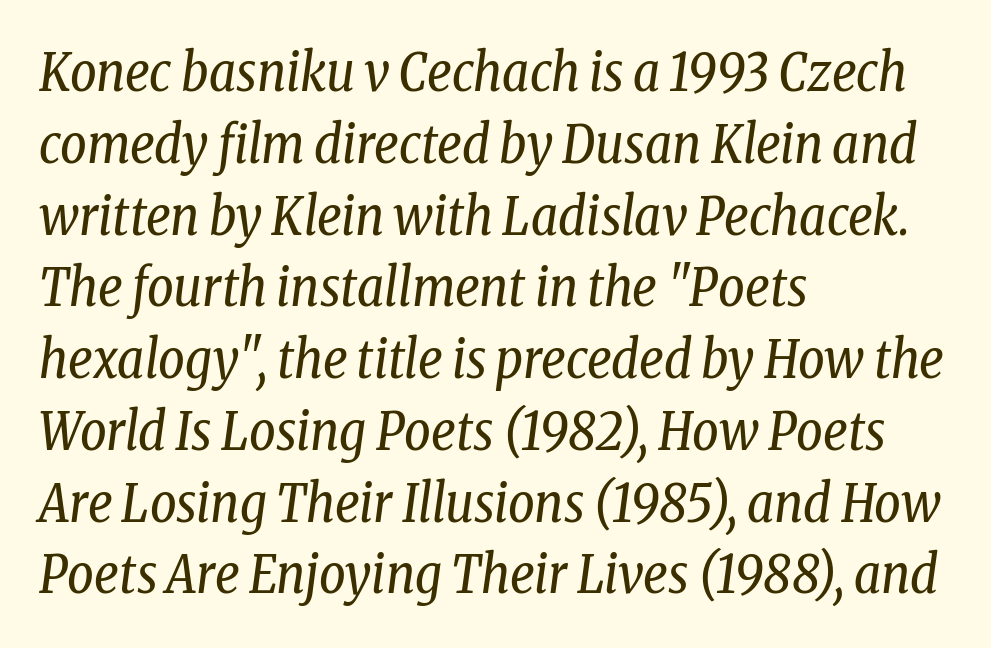
{"serif": "yes", "italic": "yes", "lean": "right", "slant_degrees": 8, "bold": "no", "weight": "regular", "width": "condensed", "stroke_contrast": "low", "x_height": "medium", "monospaced": "no", "underline": "no", "align": "left", "line_spacing": "normal", "line_spacing_ratio": 1.38, "letter_spacing": "normal", "letter_spacing_em": 0.0, "glyph_px": 52}
